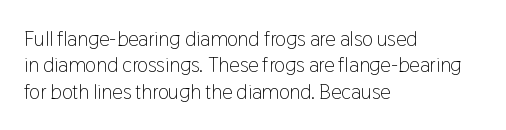
Q: Is the text bold? A: No.
Q: Is the text italic (slanted)? A: No, it is upright.
Q: Is the text underlined? A: No.
Q: How is the paragraph aligned? A: Left-aligned.
Q: Is the spacing between letters normal or unusually wide? A: Normal.
Q: Is the spacing between lines tight, normal or loose? A: Normal.
